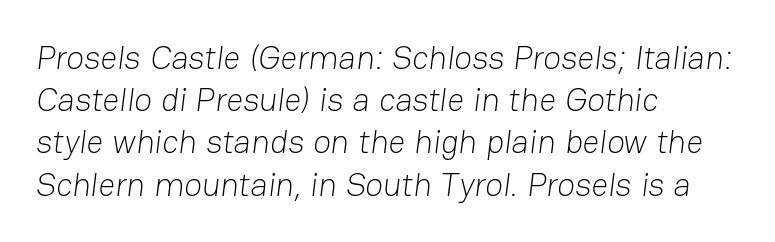
Is this a heavy cut? Hardly; it is regular or lighter. The rendering uses a moderate line-height, typical for paragraphs. The rendering shows plain stroke endings on the letterforms — a sans-serif design. Layout note: lines flush left. Descenders hang freely into open space.
